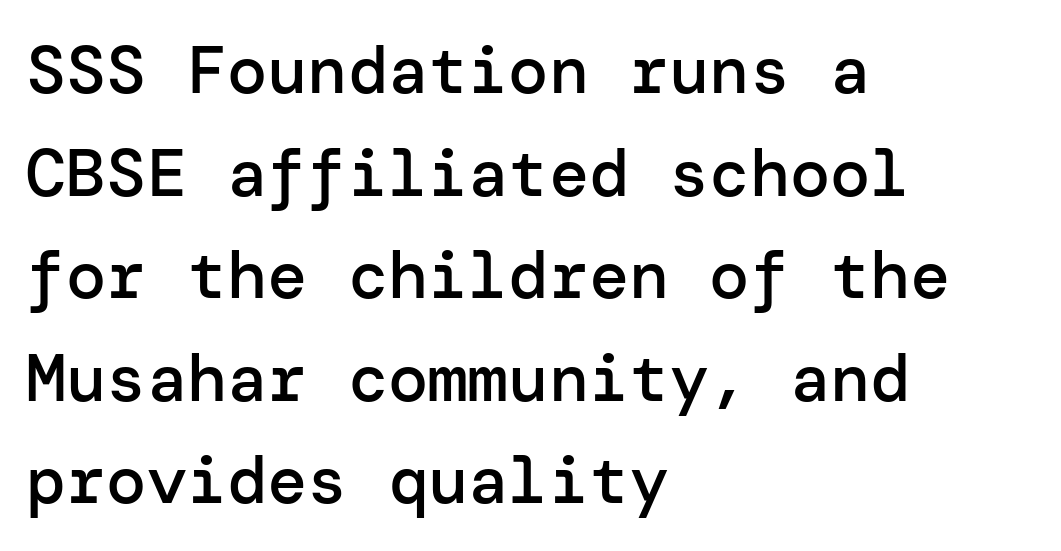
{"serif": "no", "italic": "no", "bold": "semi", "weight": "semibold", "width": "normal", "stroke_contrast": "low", "x_height": "medium", "underline": "no", "align": "left", "line_spacing": "normal", "line_spacing_ratio": 1.53, "letter_spacing": "normal", "letter_spacing_em": 0.0, "glyph_px": 67}
